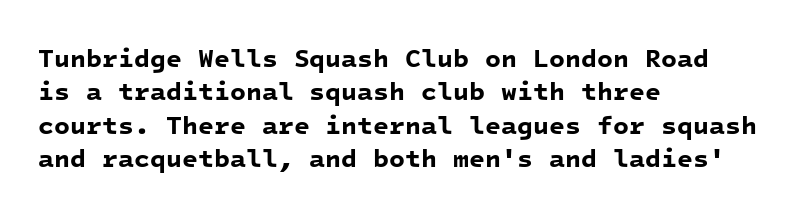
The image shows 26 px bold type; set left-aligned, normal line spacing (1.28x), normal letter spacing, not underlined.
